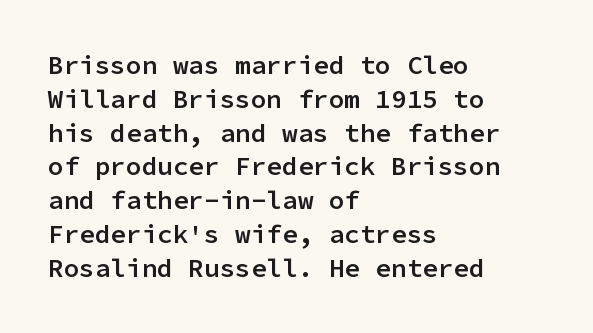
{"italic": "no", "bold": "semi", "underline": "no", "align": "left", "line_spacing": "normal", "line_spacing_ratio": 1.3, "letter_spacing": "normal", "letter_spacing_em": 0.0, "glyph_px": 26}
